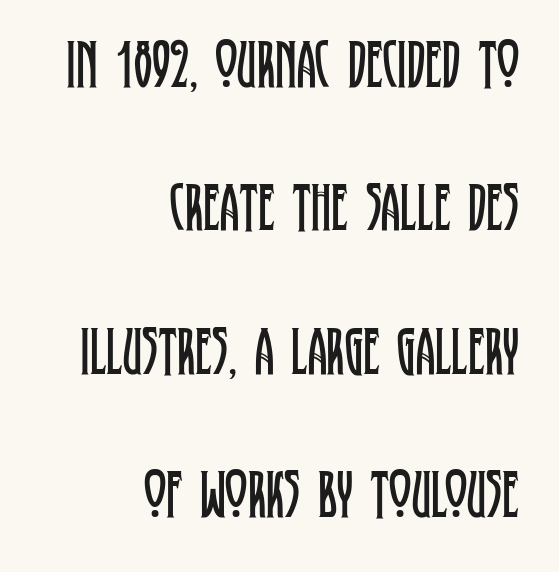
Q: Is the text bold? A: No.
Q: Is the text italic (slanted)? A: No, it is upright.
Q: Is the typeface a serif or a sans-serif typeface? A: Serif.
Q: Is the text underlined? A: No.
Q: How is the paragraph aligned? A: Right-aligned.
Q: Is the spacing between letters normal or unusually wide? A: Normal.
Q: Is the spacing between lines tight, normal or loose? A: Loose.
Q: Width (condensed, normal, or wide)? A: Condensed.
Q: Stroke contrast? A: Low.
Q: x-height? A: Large.
Q: Monospaced? A: No.
